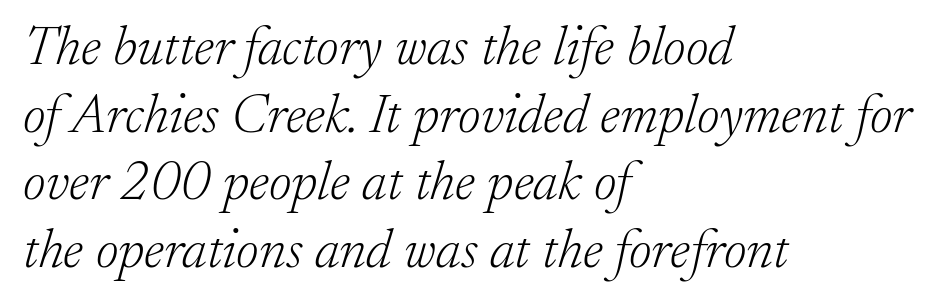
{"serif": "yes", "italic": "yes", "lean": "right", "slant_degrees": 17, "bold": "no", "weight": "light", "width": "normal", "stroke_contrast": "low", "x_height": "small", "monospaced": "no", "underline": "no", "align": "left", "line_spacing_ratio": 1.23, "letter_spacing": "normal", "letter_spacing_em": 0.0, "glyph_px": 55}
